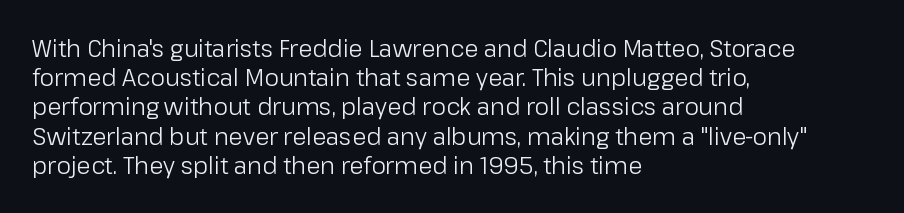
{"italic": "no", "bold": "no", "underline": "no", "align": "left", "line_spacing": "normal", "line_spacing_ratio": 1.27, "letter_spacing": "normal", "letter_spacing_em": 0.0, "glyph_px": 23}
